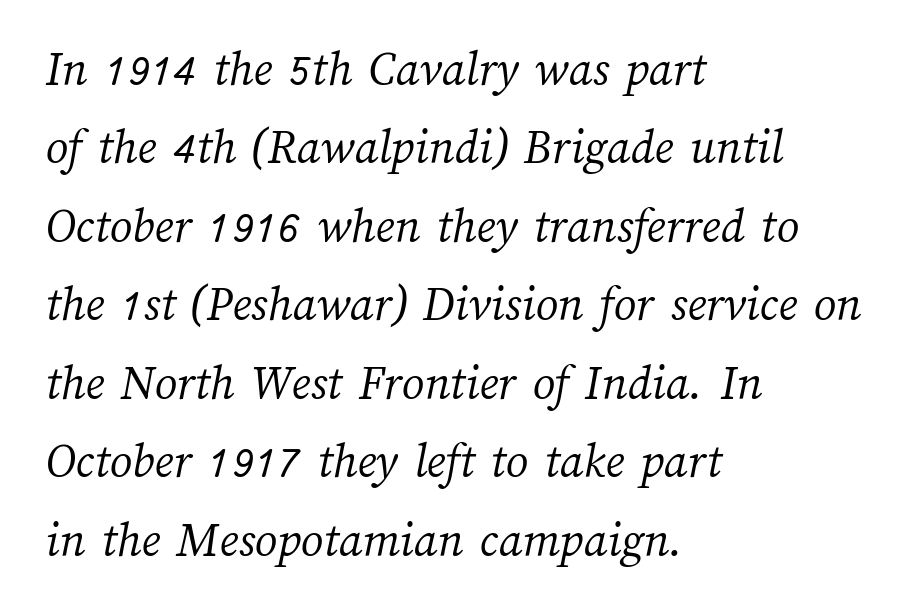
The image shows 50 px light type; set left-aligned, normal line spacing (1.57x), normal letter spacing, not underlined; medium stroke contrast and a medium x-height.
